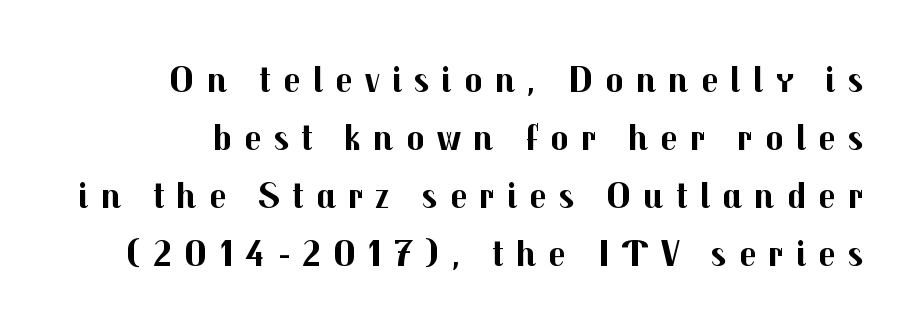
{"serif": "no", "italic": "no", "bold": "yes", "weight": "bold", "width": "normal", "stroke_contrast": "medium", "x_height": "medium", "monospaced": "no", "underline": "no", "line_spacing": "normal", "line_spacing_ratio": 1.53, "letter_spacing": "wide", "letter_spacing_em": 0.32, "glyph_px": 38}
